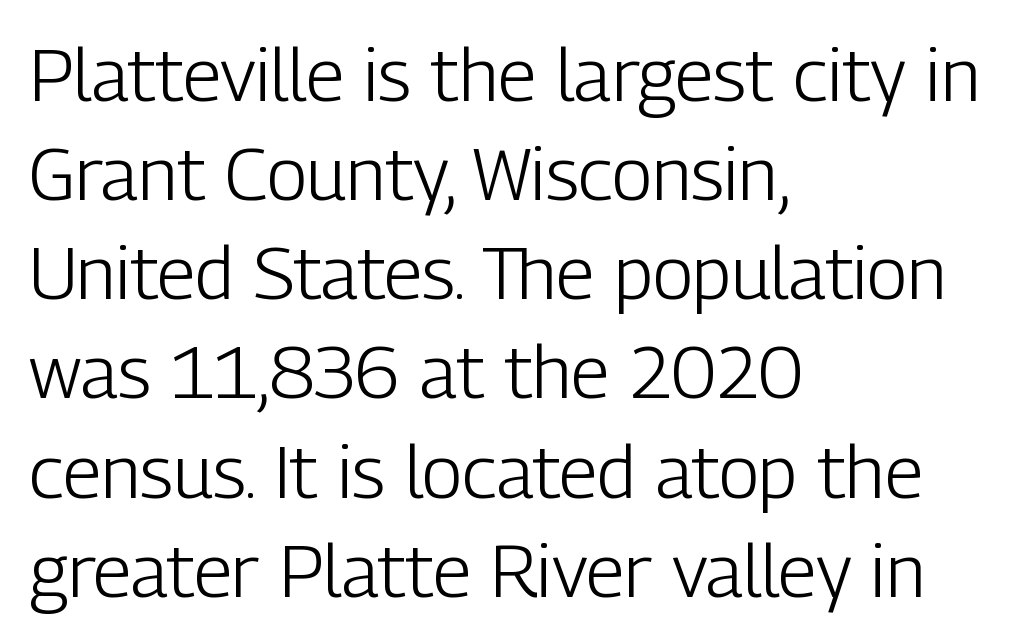
Q: Is the text bold? A: No.
Q: Is the text italic (slanted)? A: No, it is upright.
Q: Is the typeface a serif or a sans-serif typeface? A: Sans-serif.
Q: Is the text underlined? A: No.
Q: How is the paragraph aligned? A: Left-aligned.
Q: Is the spacing between letters normal or unusually wide? A: Normal.
Q: Is the spacing between lines tight, normal or loose? A: Normal.
Q: Width (condensed, normal, or wide)? A: Condensed.
Q: Stroke contrast? A: Low.
Q: x-height? A: Medium.
Q: Monospaced? A: No.
